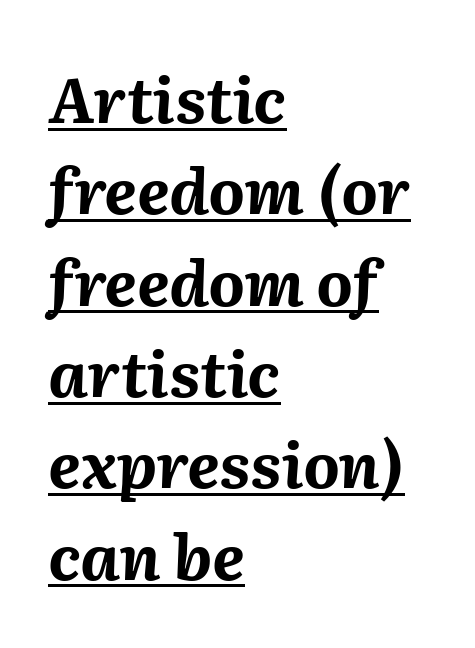
{"italic": "yes", "lean": "right", "slant_degrees": 2, "bold": "yes", "weight": "bold", "width": "normal", "stroke_contrast": "medium", "x_height": "medium", "monospaced": "no", "underline": "yes", "align": "left", "line_spacing": "normal", "line_spacing_ratio": 1.45, "letter_spacing": "normal", "letter_spacing_em": 0.0, "glyph_px": 63}
